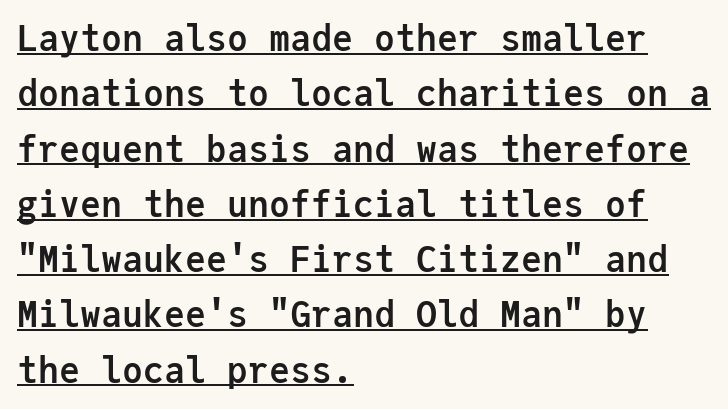
Q: Is the text bold? A: Yes.
Q: Is the text italic (slanted)? A: No, it is upright.
Q: Is the typeface a serif or a sans-serif typeface? A: Sans-serif.
Q: Is the text underlined? A: Yes.
Q: How is the paragraph aligned? A: Left-aligned.
Q: Is the spacing between letters normal or unusually wide? A: Normal.
Q: Is the spacing between lines tight, normal or loose? A: Normal.
Q: Width (condensed, normal, or wide)? A: Normal.
Q: Stroke contrast? A: Low.
Q: x-height? A: Medium.
Q: Monospaced? A: Yes.
